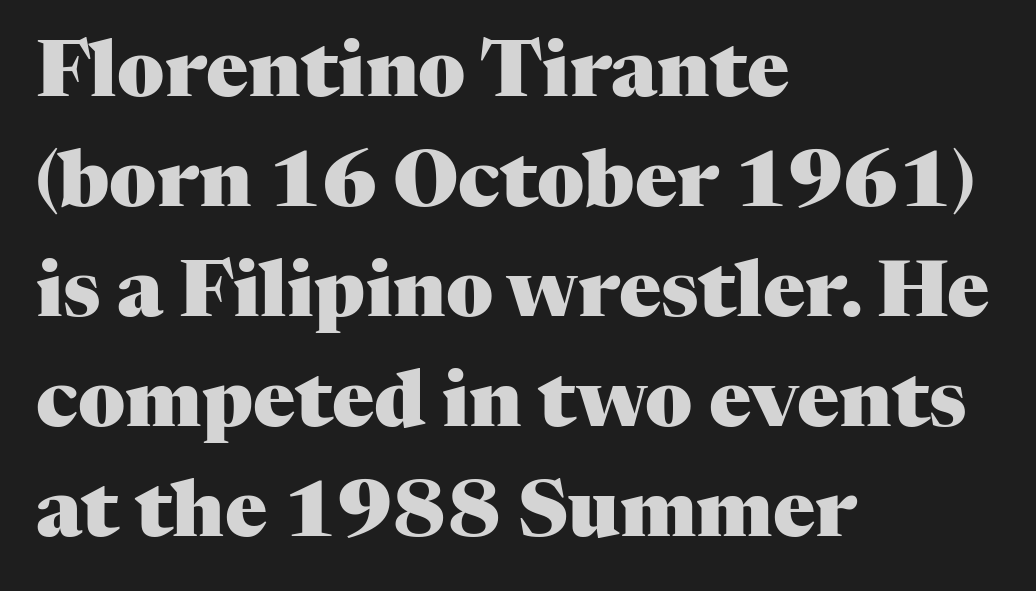
This sample has the flowing, uneven cadence of proportional lettering. Nope, not italic — everything's standing straight. Inter-character spacing is left at the font's built-in metrics. Regarding leading, the lines here are spaced in the standard way. The glyphs have the mass of a bold cut. The lines in this sample share a left origin and differ only in where they stop.
